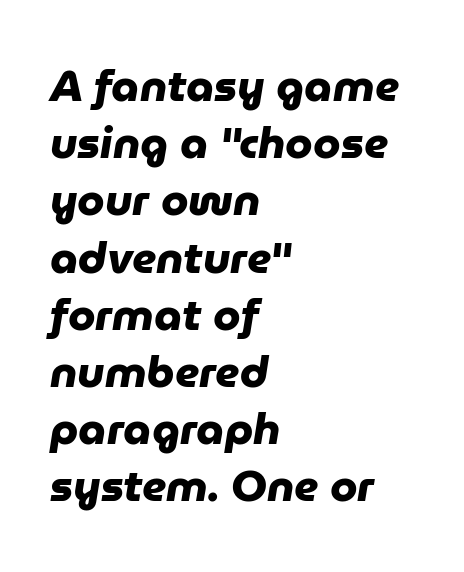
{"serif": "no", "bold": "yes", "weight": "heavy", "width": "normal", "stroke_contrast": "low", "x_height": "medium", "monospaced": "no", "underline": "no", "align": "left", "line_spacing": "normal", "line_spacing_ratio": 1.3, "letter_spacing": "normal", "letter_spacing_em": 0.0, "glyph_px": 44}
